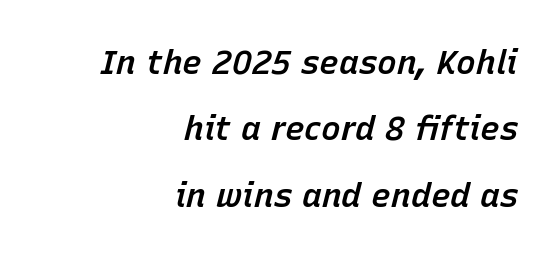
Q: Is the text bold? A: Semi-bold.
Q: Is the text italic (slanted)? A: Yes, it leans right by about 15 degrees.
Q: Is the text underlined? A: No.
Q: How is the paragraph aligned? A: Right-aligned.
Q: Is the spacing between letters normal or unusually wide? A: Normal.
Q: Is the spacing between lines tight, normal or loose? A: Loose.
Q: Width (condensed, normal, or wide)? A: Normal.
Q: Stroke contrast? A: Low.
Q: x-height? A: Medium.
Q: Monospaced? A: No.
